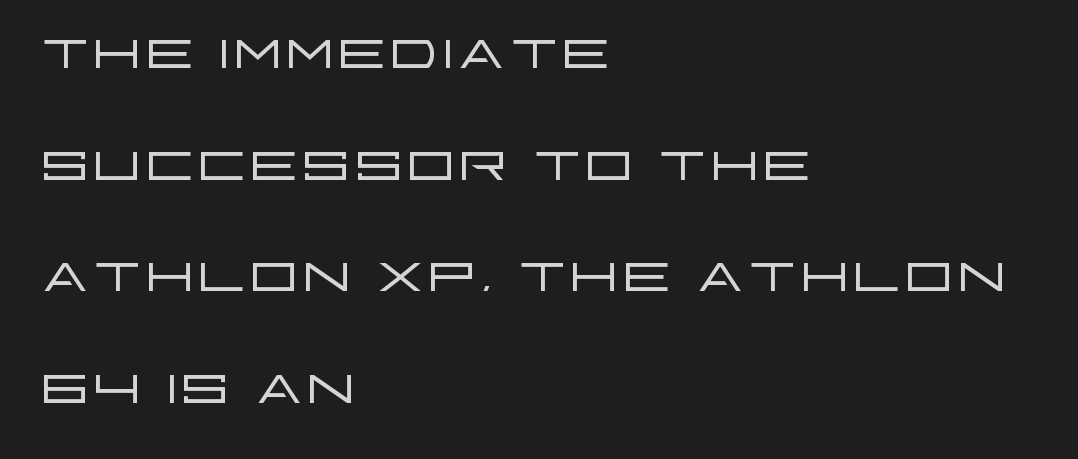
Spacing between characters is what you'd get straight out of the box. The type family on display is of the sans-serif kind. Compared with a typical body face, this is equally light or lighter still. In terms of posture, this sample is upright. Interline gaps are of average width in this sample. Has an underline been added? It has not.
